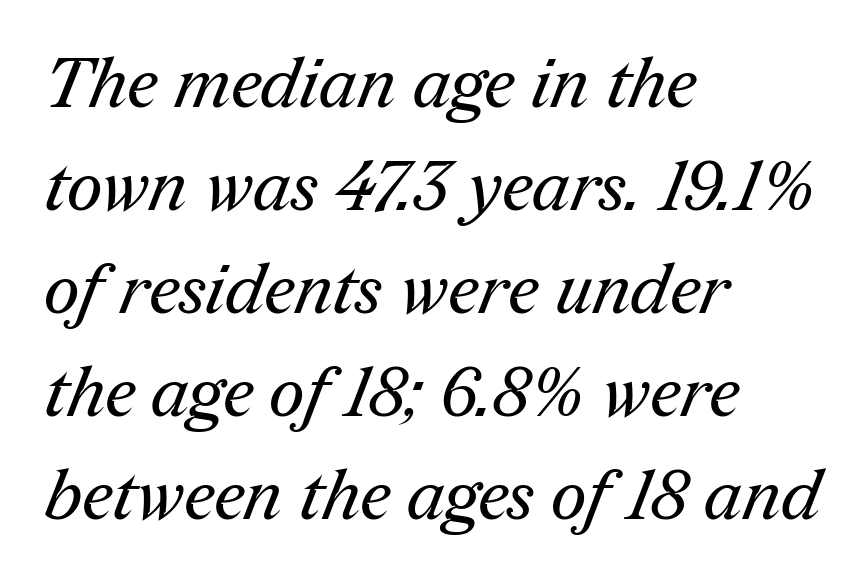
Q: Is the text bold? A: No.
Q: Is the typeface a serif or a sans-serif typeface? A: Serif.
Q: Is the text underlined? A: No.
Q: How is the paragraph aligned? A: Left-aligned.
Q: Is the spacing between letters normal or unusually wide? A: Normal.
Q: Is the spacing between lines tight, normal or loose? A: Normal.
Q: Width (condensed, normal, or wide)? A: Normal.
Q: Stroke contrast? A: Medium.
Q: x-height? A: Medium.
Q: Monospaced? A: No.
